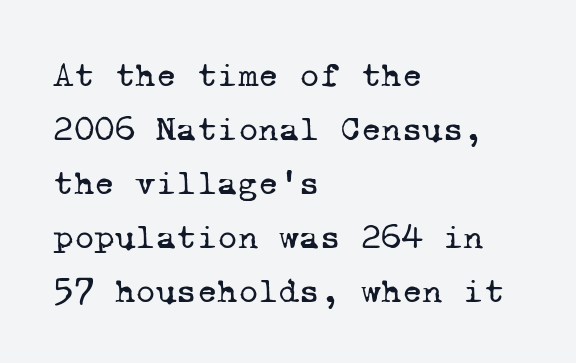
Q: Is the text bold? A: No.
Q: Is the typeface a serif or a sans-serif typeface? A: Serif.
Q: Is the text underlined? A: No.
Q: How is the paragraph aligned? A: Left-aligned.
Q: Is the spacing between letters normal or unusually wide? A: Normal.
Q: Is the spacing between lines tight, normal or loose? A: Normal.
Q: Width (condensed, normal, or wide)? A: Normal.
Q: Stroke contrast? A: Low.
Q: x-height? A: Medium.
Q: Monospaced? A: Yes.
